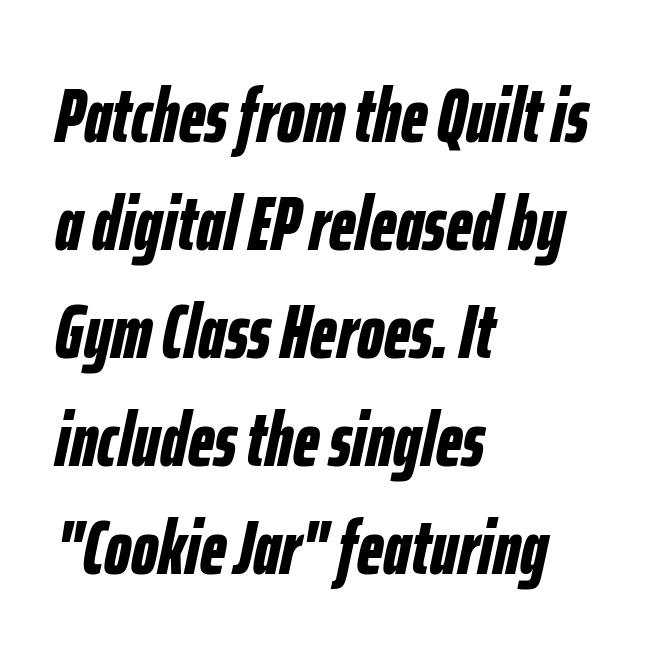
{"italic": "yes", "lean": "right", "slant_degrees": 12, "bold": "yes", "weight": "bold", "width": "condensed", "stroke_contrast": "low", "x_height": "medium", "monospaced": "no", "underline": "no", "align": "left", "line_spacing": "normal", "line_spacing_ratio": 1.42, "letter_spacing": "normal", "letter_spacing_em": 0.0, "glyph_px": 76}
